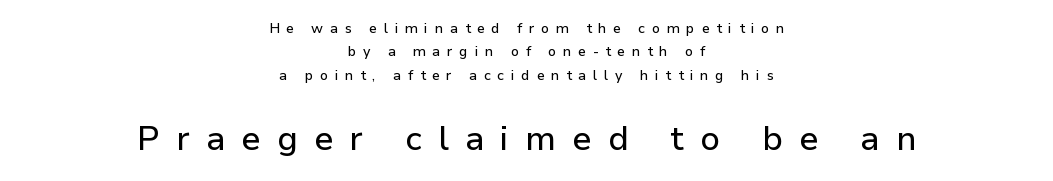
The image shows 34 px sans-serif type, upright; set centered, normal line spacing (1.67x), unusually wide letter spacing (+0.48 em), not underlined; the second (bottom) block is 2.43x larger; low stroke contrast and a medium x-height.
